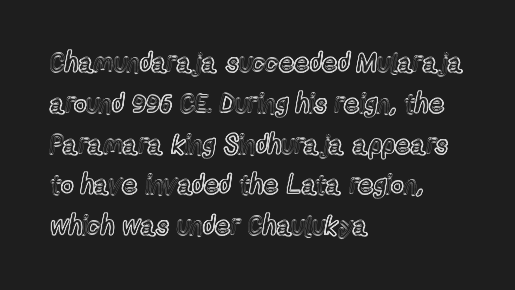
Q: Is the text italic (slanted)? A: Yes.
Q: Is the text underlined? A: No.
Q: How is the paragraph aligned? A: Left-aligned.
Q: Is the spacing between letters normal or unusually wide? A: Normal.
Q: Is the spacing between lines tight, normal or loose? A: Normal.
